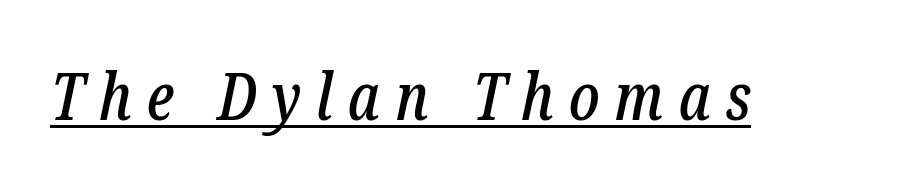
The image shows 65 px condensed serif type, italic (leaning right); set unusually wide letter spacing (+0.23 em), underlined; low stroke contrast and a medium x-height.
